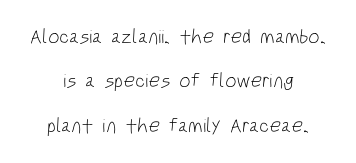
The image shows 20 px text type; set centered, loose line spacing (2.22x), normal letter spacing, not underlined.
